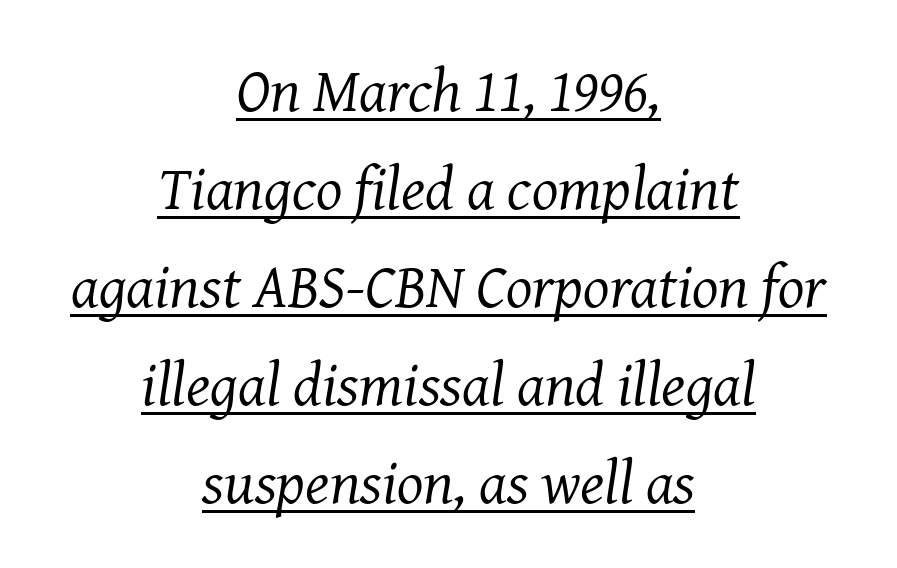
The image shows 62 px regular-weight serif type, italic (leaning right); set centered, normal line spacing (1.58x), normal letter spacing, underlined; medium stroke contrast and a medium x-height.
